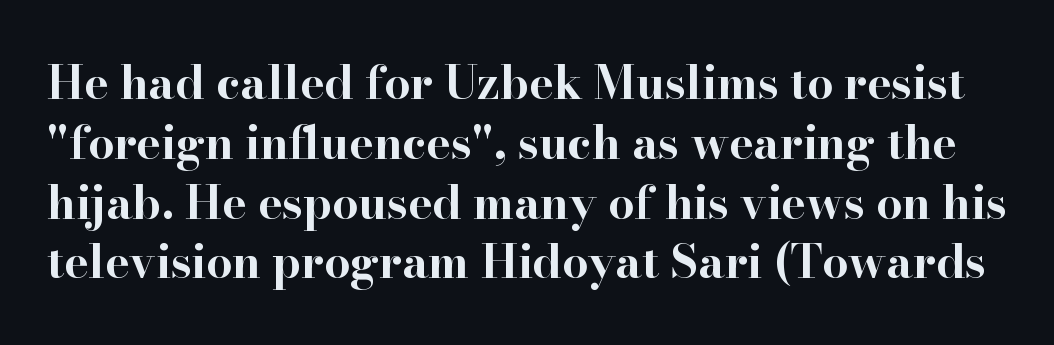
{"serif": "yes", "italic": "no", "bold": "yes", "weight": "bold", "width": "wide", "stroke_contrast": "high", "x_height": "small", "monospaced": "no", "underline": "no", "line_spacing": "normal", "line_spacing_ratio": 1.3, "letter_spacing": "normal", "letter_spacing_em": 0.0, "glyph_px": 46}
